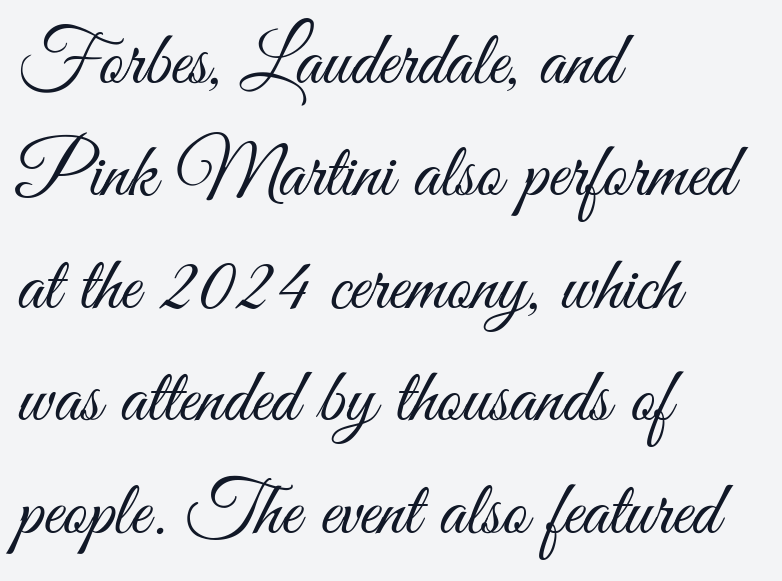
{"serif": "no", "bold": "no", "weight": "light", "width": "condensed", "stroke_contrast": "medium", "x_height": "small", "monospaced": "no", "underline": "no", "align": "left", "line_spacing": "normal", "line_spacing_ratio": 1.46, "letter_spacing": "normal", "letter_spacing_em": 0.0, "glyph_px": 77}
